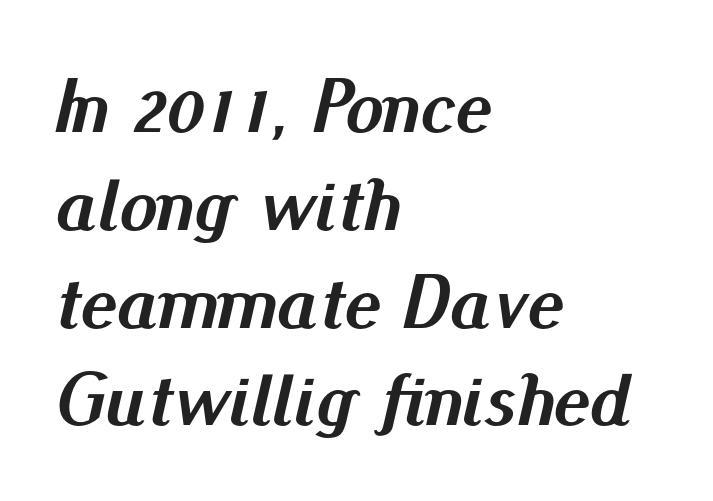
{"italic": "yes", "lean": "right", "slant_degrees": 13, "bold": "yes", "weight": "semibold", "width": "normal", "stroke_contrast": "medium", "x_height": "small", "monospaced": "no", "underline": "no", "align": "left", "line_spacing": "normal", "line_spacing_ratio": 1.27, "letter_spacing": "normal", "letter_spacing_em": 0.0, "glyph_px": 77}
